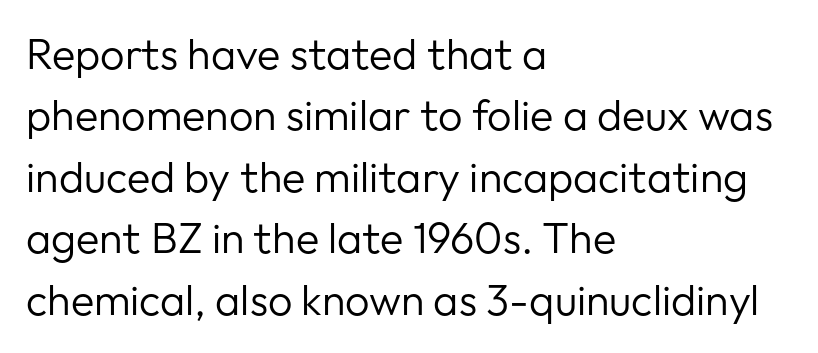
The image shows 43 px regular-weight sans-serif type, upright; set left-aligned, normal line spacing (1.43x), normal letter spacing, not underlined; low stroke contrast and a medium x-height.
